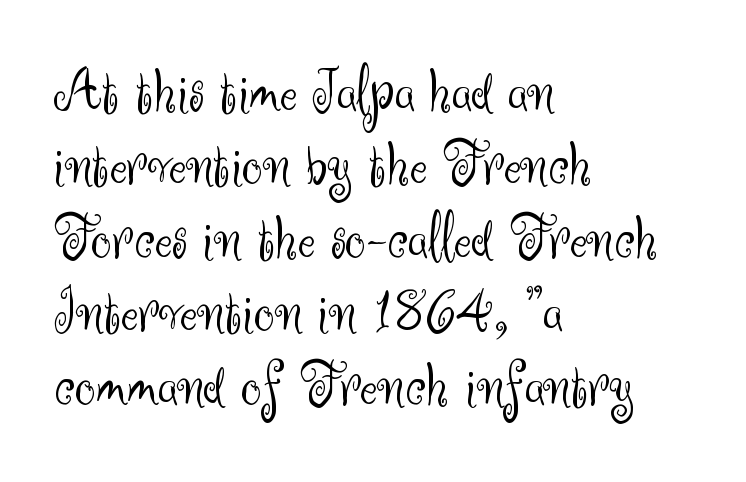
The image shows 65 px light sans-serif type, upright; set left-aligned, tight line spacing (1.13x), normal letter spacing, not underlined; medium stroke contrast and a small x-height.
